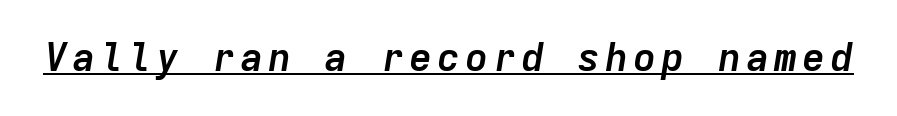
Q: Is the text bold? A: Yes.
Q: Is the text italic (slanted)? A: Yes, it leans right by about 9 degrees.
Q: Is the text underlined? A: Yes.
Q: Width (condensed, normal, or wide)? A: Normal.
Q: Stroke contrast? A: Low.
Q: x-height? A: Medium.
Q: Monospaced? A: Yes.
